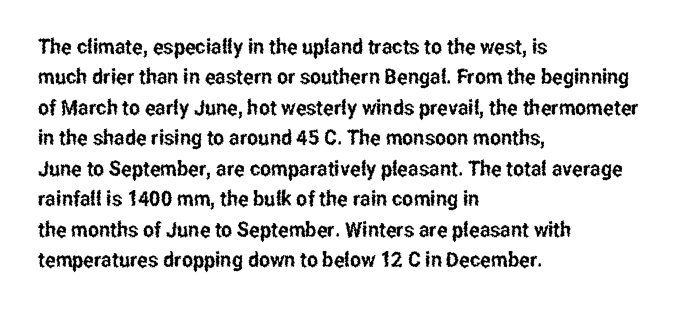
The image shows 21 px text type, upright; set left-aligned, normal line spacing (1.45x), normal letter spacing, not underlined.
